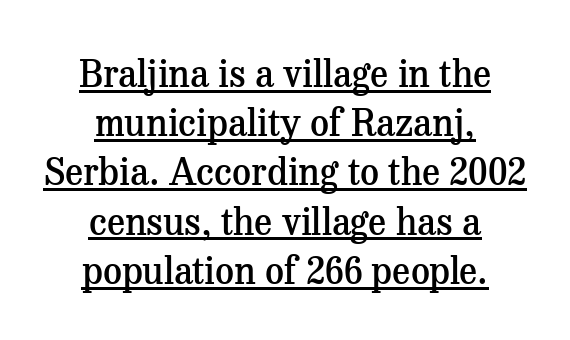
Font category for this specimen: serif. Quick note: underline on. A somewhat darkened texture: the type is semibold rather than bold. A typesetter would call this zero additional tracking. The lettering stays uniformly vertical, giving the passage a roman look.
